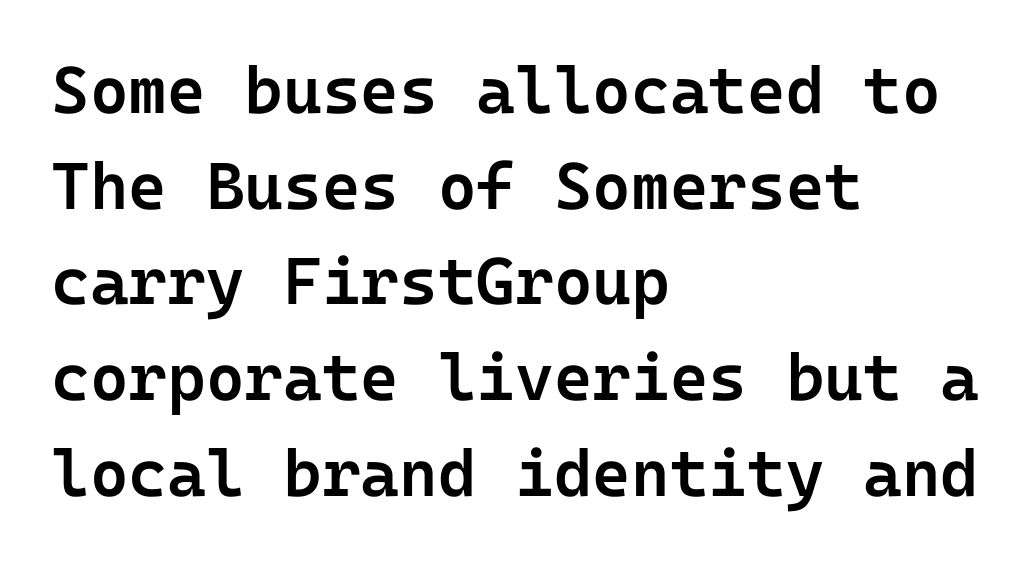
{"serif": "no", "italic": "no", "bold": "semi", "weight": "semibold", "width": "normal", "stroke_contrast": "low", "x_height": "medium", "underline": "no", "align": "left", "line_spacing": "normal", "line_spacing_ratio": 1.45, "letter_spacing": "normal", "letter_spacing_em": 0.0, "glyph_px": 66}
